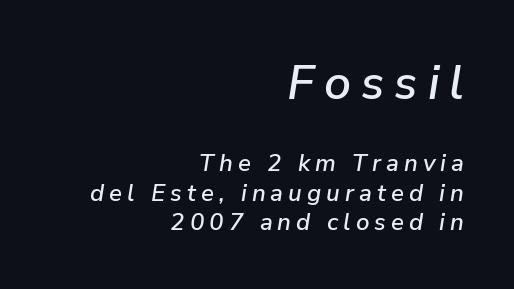
{"italic": "yes", "lean": "right", "slant_degrees": 9, "width": "normal", "stroke_contrast": "low", "x_height": "medium", "monospaced": "no", "underline": "no", "align": "right", "line_spacing_ratio": 1.21, "letter_spacing": "wide", "letter_spacing_em": 0.21, "larger_block": "first", "size_ratio": 2.0, "glyph_px": 48}
